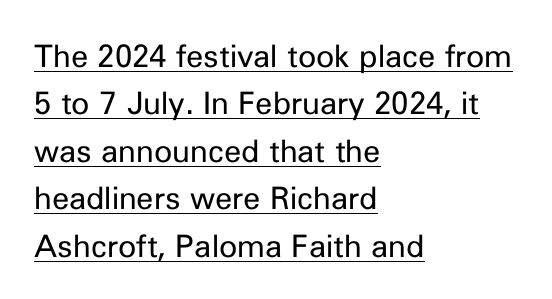
The image shows 31 px regular-weight sans-serif type, upright; set left-aligned, normal line spacing (1.53x), normal letter spacing, underlined; low stroke contrast and a medium x-height.
